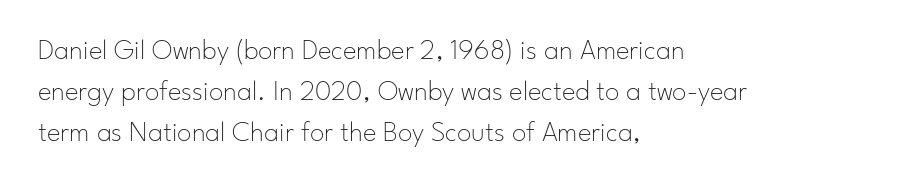
{"serif": "no", "italic": "no", "bold": "no", "weight": "thin", "width": "normal", "stroke_contrast": "low", "x_height": "small", "monospaced": "no", "underline": "no", "align": "left", "line_spacing": "normal", "line_spacing_ratio": 1.42, "letter_spacing": "normal", "letter_spacing_em": 0.0, "glyph_px": 29}
